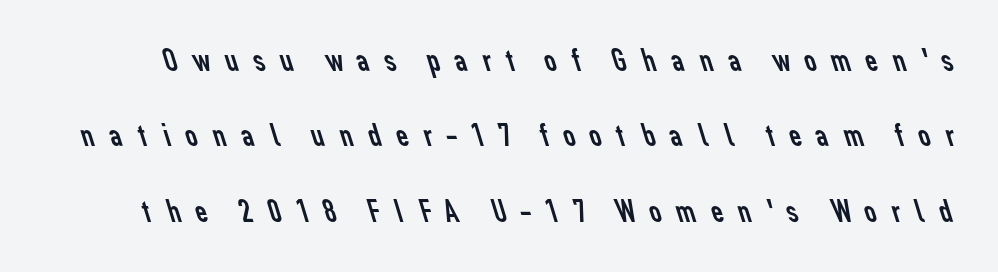
{"serif": "no", "bold": "no", "weight": "regular", "width": "normal", "stroke_contrast": "low", "x_height": "medium", "monospaced": "no", "underline": "no", "line_spacing": "loose", "line_spacing_ratio": 2.22, "letter_spacing": "wide", "letter_spacing_em": 0.34, "glyph_px": 34}
